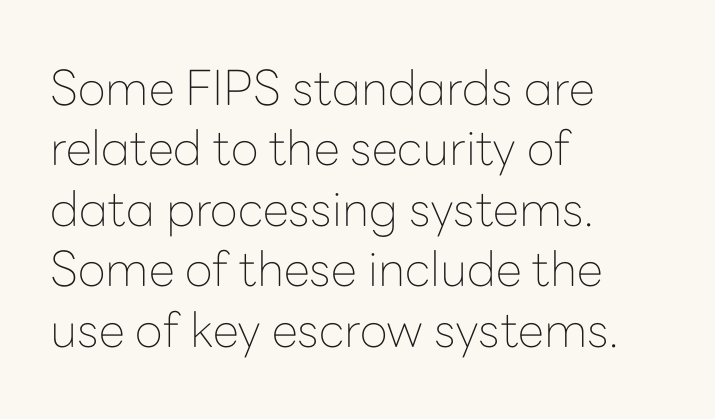
{"serif": "no", "italic": "no", "bold": "no", "weight": "thin", "width": "normal", "stroke_contrast": "low", "x_height": "medium", "monospaced": "no", "underline": "no", "align": "left", "line_spacing": "normal", "line_spacing_ratio": 1.26, "letter_spacing": "normal", "letter_spacing_em": 0.0, "glyph_px": 48}
